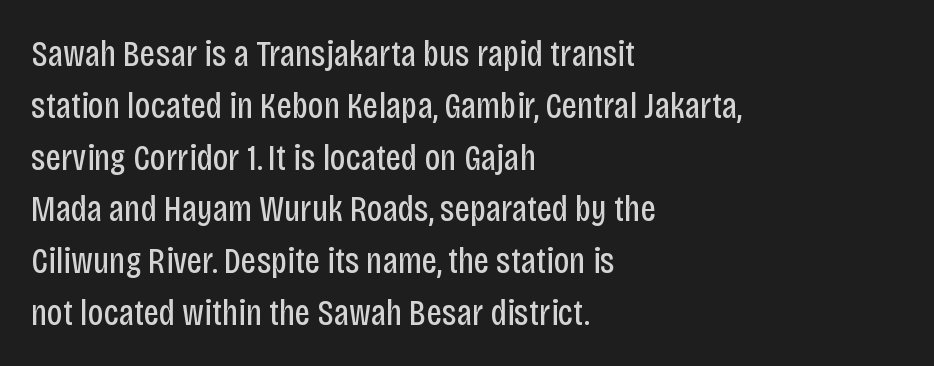
{"serif": "no", "italic": "no", "bold": "no", "weight": "regular", "width": "condensed", "stroke_contrast": "low", "x_height": "large", "monospaced": "no", "underline": "no", "align": "left", "line_spacing": "normal", "line_spacing_ratio": 1.4, "letter_spacing": "normal", "letter_spacing_em": 0.0, "glyph_px": 37}
